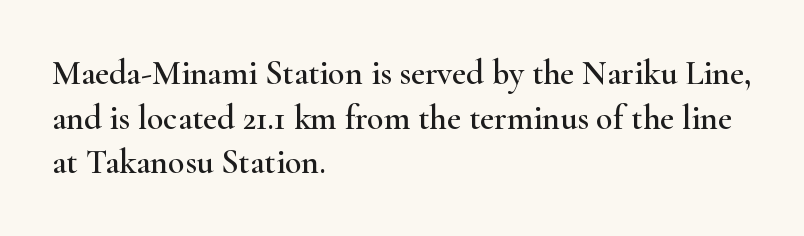
Q: Is the text italic (slanted)? A: No, it is upright.
Q: Is the typeface a serif or a sans-serif typeface? A: Serif.
Q: Is the text underlined? A: No.
Q: How is the paragraph aligned? A: Left-aligned.
Q: Is the spacing between letters normal or unusually wide? A: Normal.
Q: Is the spacing between lines tight, normal or loose? A: Normal.
Q: Width (condensed, normal, or wide)? A: Wide.
Q: Stroke contrast? A: High.
Q: x-height? A: Small.
Q: Monospaced? A: No.
